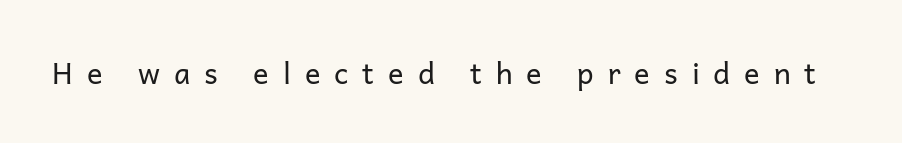
The image shows 29 px regular-weight sans-serif type, upright; set unusually wide letter spacing (+0.48 em), not underlined; low stroke contrast and a medium x-height.
